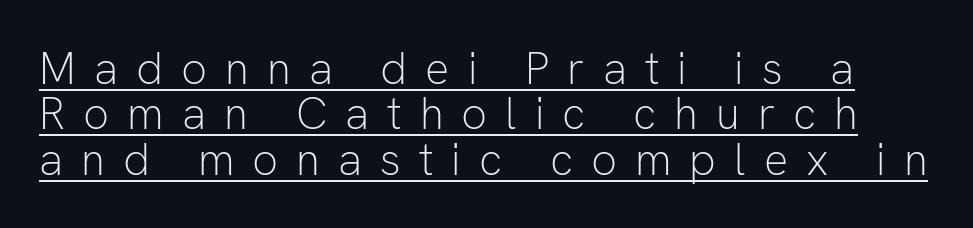
Q: Is the text bold? A: No.
Q: Is the text italic (slanted)? A: No, it is upright.
Q: Is the typeface a serif or a sans-serif typeface? A: Sans-serif.
Q: Is the text underlined? A: Yes.
Q: Is the spacing between letters normal or unusually wide? A: Unusually wide.
Q: Is the spacing between lines tight, normal or loose? A: Tight.
Q: Width (condensed, normal, or wide)? A: Normal.
Q: Stroke contrast? A: Low.
Q: x-height? A: Medium.
Q: Monospaced? A: No.
